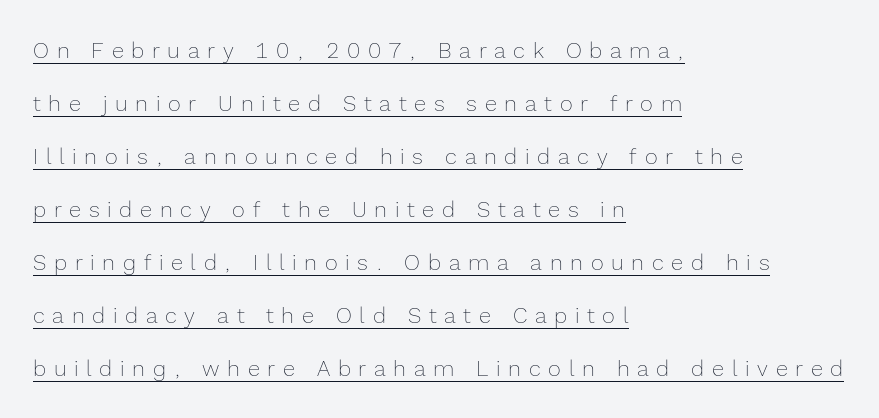
Is the letter spacing exaggerated? Yes — the characters are pushed far apart. Does the copy run flush right? No — it runs flush left. The strokes carry an ordinary text weight at most. You can see a thin bar hugging the bottom of the glyphs. Airy leading. Posture: upright roman.
